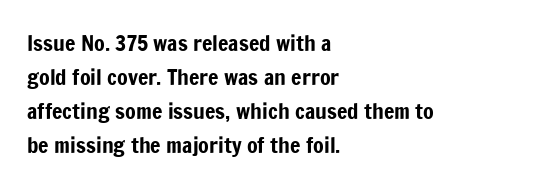
Q: Is the text italic (slanted)? A: No, it is upright.
Q: Is the text underlined? A: No.
Q: How is the paragraph aligned? A: Left-aligned.
Q: Is the spacing between letters normal or unusually wide? A: Normal.
Q: Is the spacing between lines tight, normal or loose? A: Normal.
